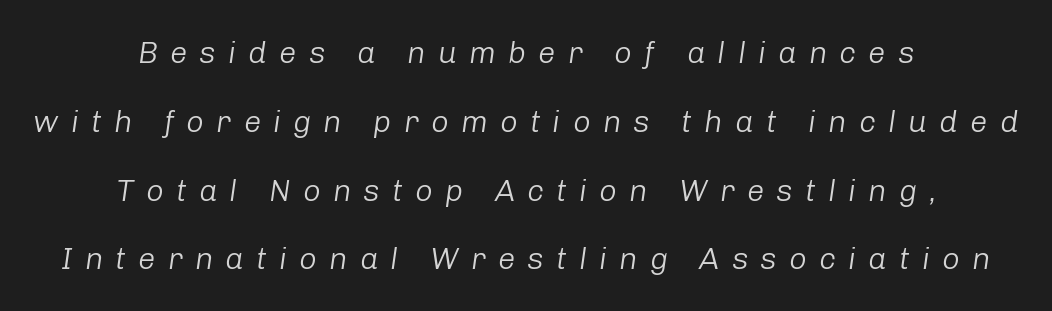
{"italic": "yes", "lean": "right", "slant_degrees": 8, "bold": "no", "weight": "light", "width": "normal", "stroke_contrast": "low", "x_height": "medium", "monospaced": "no", "underline": "no", "align": "center", "line_spacing": "loose", "line_spacing_ratio": 2.22, "letter_spacing": "wide", "letter_spacing_em": 0.39, "glyph_px": 31}
